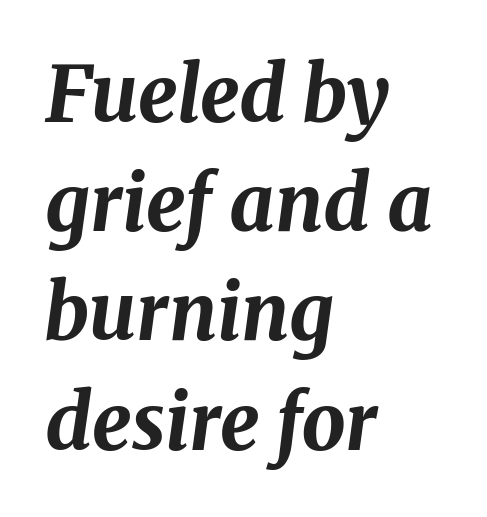
{"italic": "yes", "lean": "right", "slant_degrees": 8, "bold": "yes", "weight": "bold", "width": "normal", "stroke_contrast": "medium", "x_height": "medium", "monospaced": "no", "underline": "no", "align": "left", "line_spacing": "normal", "line_spacing_ratio": 1.4, "letter_spacing": "normal", "letter_spacing_em": 0.0, "glyph_px": 78}
